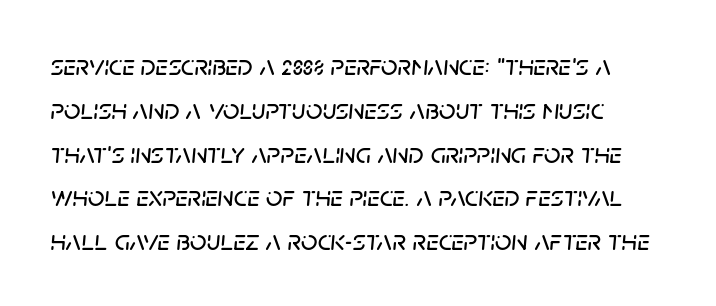
Q: Is the text italic (slanted)? A: Yes, it leans right by about 5 degrees.
Q: Is the text underlined? A: No.
Q: How is the paragraph aligned? A: Left-aligned.
Q: Is the spacing between letters normal or unusually wide? A: Normal.
Q: Is the spacing between lines tight, normal or loose? A: Normal.
Q: Width (condensed, normal, or wide)? A: Normal.
Q: Stroke contrast? A: Low.
Q: x-height? A: Large.
Q: Monospaced? A: No.
